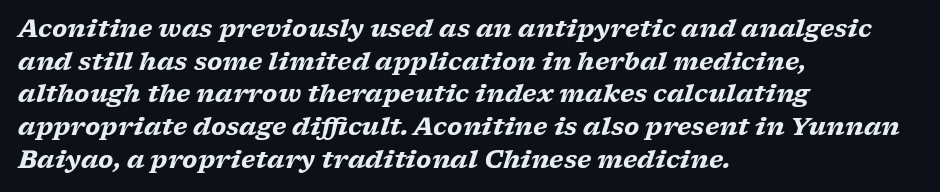
Q: Is the text bold? A: Yes.
Q: Is the text italic (slanted)? A: Yes, it leans right by about 17 degrees.
Q: Is the text underlined? A: No.
Q: How is the paragraph aligned? A: Left-aligned.
Q: Is the spacing between letters normal or unusually wide? A: Normal.
Q: Is the spacing between lines tight, normal or loose? A: Normal.
